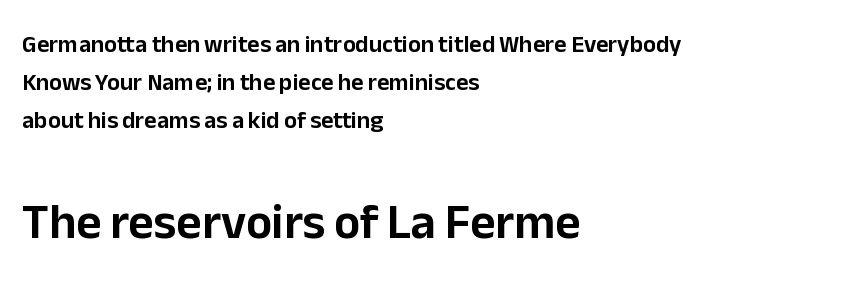
Caption: upper text group reduced, lower text group enlarged. The letters carry no serifs — their stems end cleanly without finishing strokes. Caption: standard tracking, unaltered. Leftover space on each line is placed entirely after the last word. Leading: standard.
